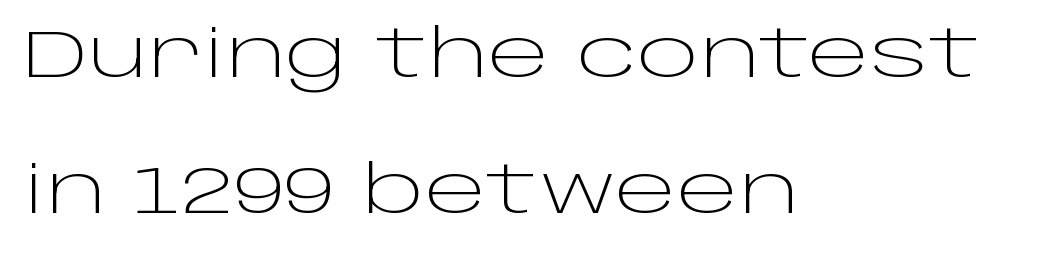
{"serif": "no", "italic": "no", "bold": "no", "weight": "light", "width": "wide", "stroke_contrast": "low", "x_height": "large", "monospaced": "no", "underline": "no", "align": "left", "line_spacing": "loose", "line_spacing_ratio": 2.06, "letter_spacing": "normal", "letter_spacing_em": 0.0, "glyph_px": 66}
